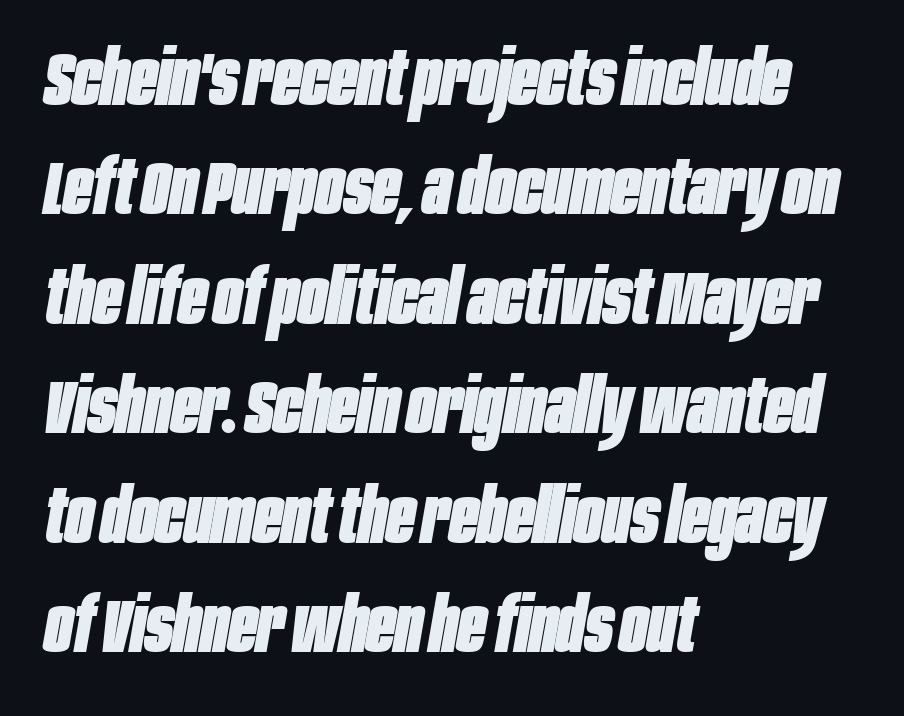
The paragraph has a hard left edge and a soft right edge. The face used here is proportionally spaced, like ordinary book or web type. Quick note: italic. The space directly below the letters is spotless. Compared with typical paragraphs, the rows here are spaced about the same.
